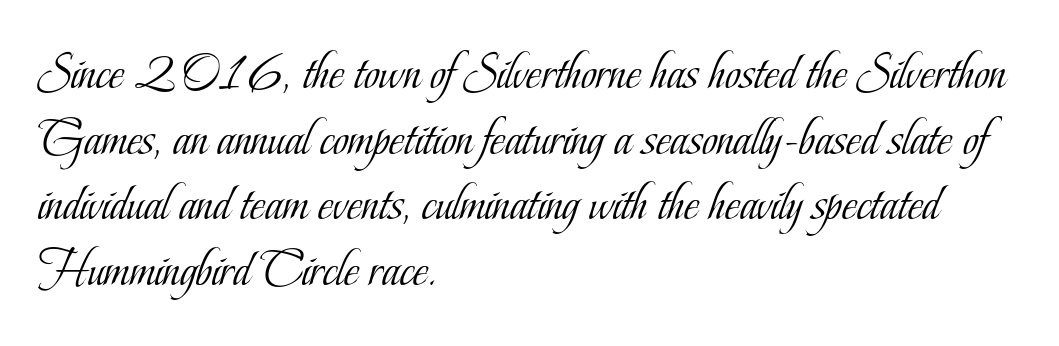
The image shows 53 px light, condensed serif type; set left-aligned, line spacing 1.24x, normal letter spacing, not underlined; low stroke contrast and a small x-height.
